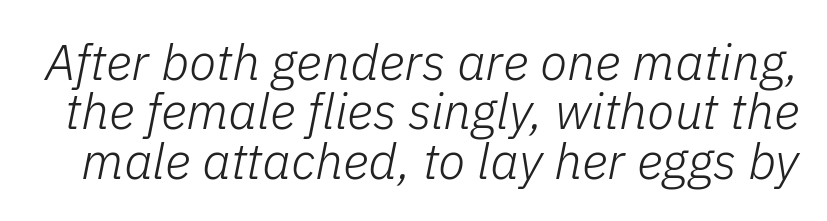
Stroke thickness stays within the range of a standard reading face or lighter. The strip under each line holds only bare page. Tall strokes in this sample are angled rather than plumb. Nobody touched the tracking dial on this one.
